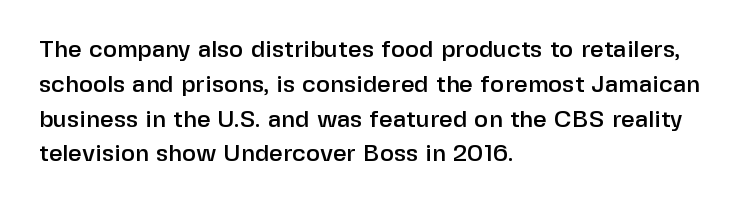
{"italic": "no", "underline": "no", "align": "left", "line_spacing": "normal", "line_spacing_ratio": 1.45, "letter_spacing": "normal", "letter_spacing_em": 0.0, "glyph_px": 24}
